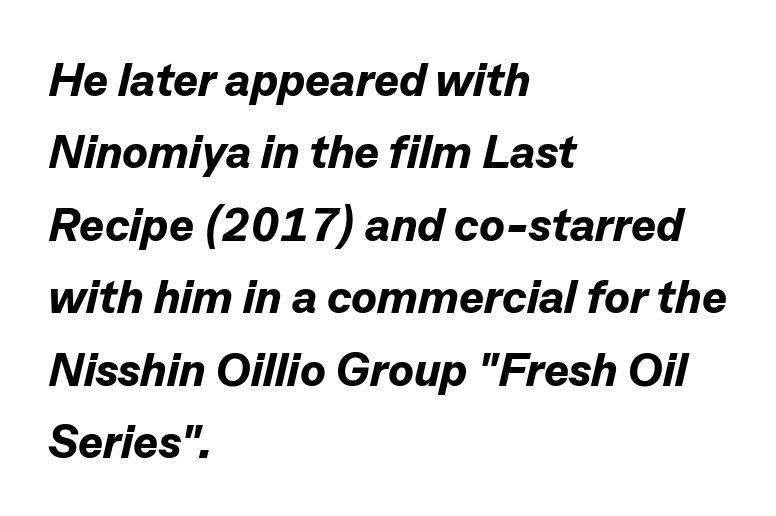
Q: Is the text bold? A: Yes.
Q: Is the text italic (slanted)? A: Yes, it leans right by about 13 degrees.
Q: Is the text underlined? A: No.
Q: How is the paragraph aligned? A: Left-aligned.
Q: Is the spacing between letters normal or unusually wide? A: Normal.
Q: Is the spacing between lines tight, normal or loose? A: Normal.
Q: Width (condensed, normal, or wide)? A: Normal.
Q: Stroke contrast? A: Low.
Q: x-height? A: Medium.
Q: Monospaced? A: No.
